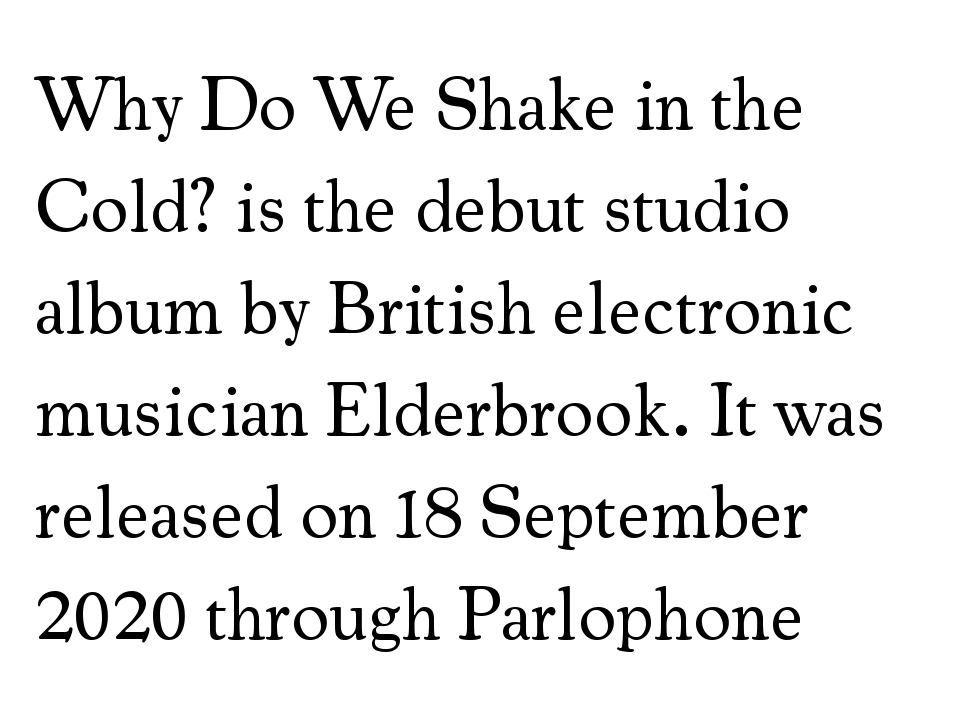
The image shows 75 px regular-weight serif type, upright; set left-aligned, normal line spacing (1.36x), normal letter spacing, not underlined; medium stroke contrast and a small x-height.
